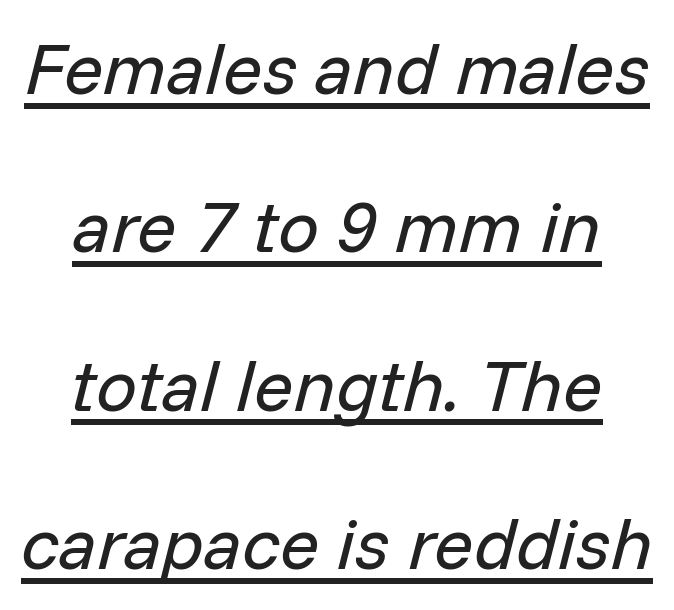
The image shows 73 px regular-weight type, italic (leaning right); set centered, loose line spacing (2.17x), normal letter spacing, underlined; low stroke contrast and a medium x-height.
